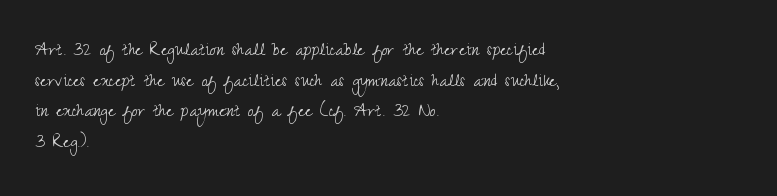
{"italic": "no", "bold": "no", "underline": "no", "align": "left", "line_spacing": "normal", "line_spacing_ratio": 1.46, "letter_spacing": "normal", "letter_spacing_em": 0.0, "glyph_px": 21}
